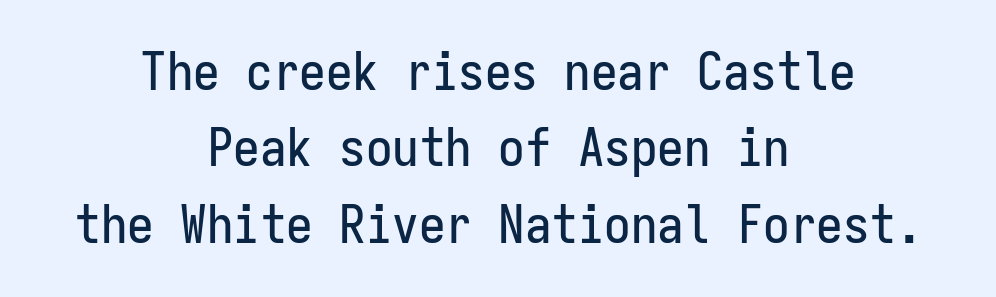
The image shows 53 px condensed sans-serif type, upright, monospaced; set centered, normal line spacing (1.44x), normal letter spacing, not underlined; low stroke contrast and a medium x-height.
